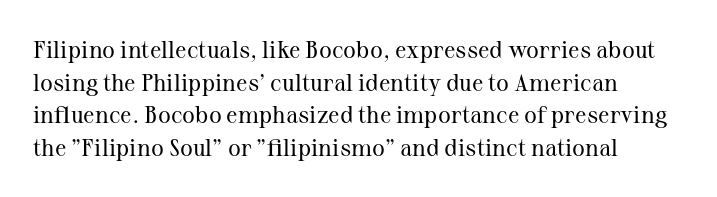
{"italic": "no", "bold": "no", "underline": "no", "align": "left", "line_spacing": "normal", "line_spacing_ratio": 1.36, "letter_spacing": "normal", "letter_spacing_em": 0.0, "glyph_px": 24}
